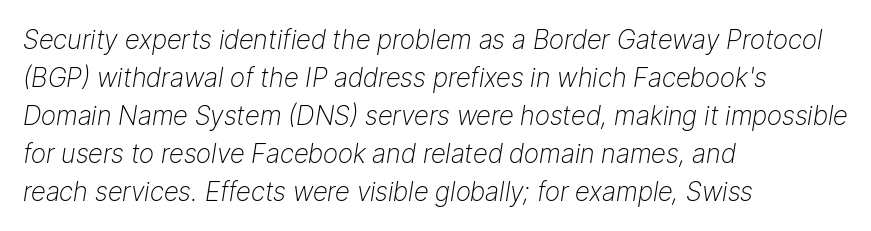
Descender tails drop into unmarked territory. The line texture is even and compact thanks to regular tracking. The weight would be labelled regular, book, light, or lighter still. The passage shown leans; its letterforms are oblique. Teacher's note: observe the even left margin — that is flush-left alignment. Honestly, the row spacing looks completely unremarkable.
